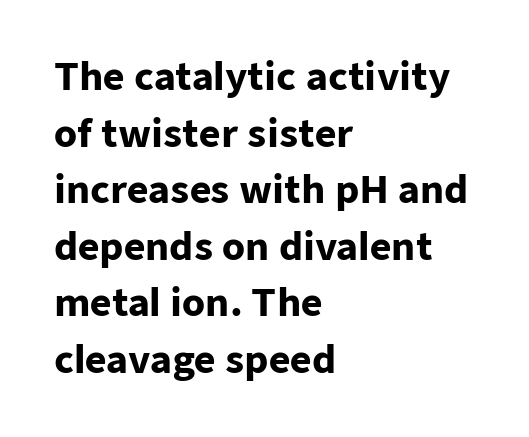
Q: Is the text bold? A: Yes.
Q: Is the text italic (slanted)? A: No, it is upright.
Q: Is the typeface a serif or a sans-serif typeface? A: Sans-serif.
Q: Is the text underlined? A: No.
Q: How is the paragraph aligned? A: Left-aligned.
Q: Is the spacing between letters normal or unusually wide? A: Normal.
Q: Is the spacing between lines tight, normal or loose? A: Normal.
Q: Width (condensed, normal, or wide)? A: Normal.
Q: Stroke contrast? A: Low.
Q: x-height? A: Medium.
Q: Monospaced? A: No.
